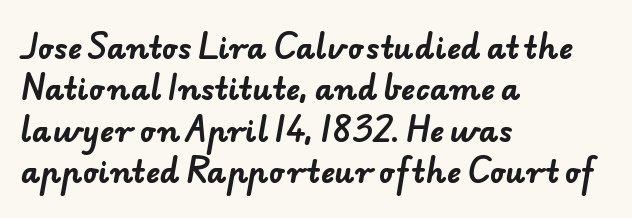
No feet cap the strokes, marking this as sans-serif type. The face used here is proportionally spaced, like ordinary book or web type. Words appear dense and cohesive because spacing is normal. Quick note: underline off. Every row of glyphs begins at an identical x-position on the left.
